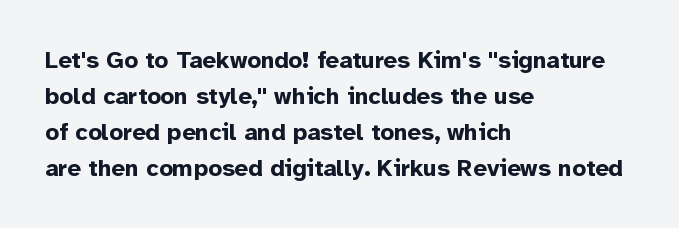
These lines are set flush left with a ragged right edge. Upright lettering throughout. Compared with typical body copy, the letter spacing here is the same. The line-height multiplier appears to be the usual default.
